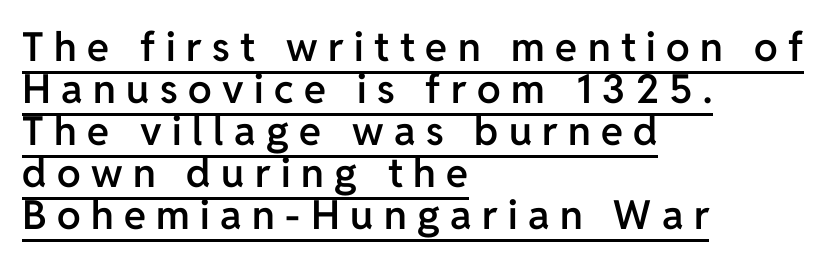
Does a line run under the words? Yes, clearly. Line beginnings align vertically; line endings do not. You could barely slide anything between these rows. Vertical strokes here are truly vertical.
